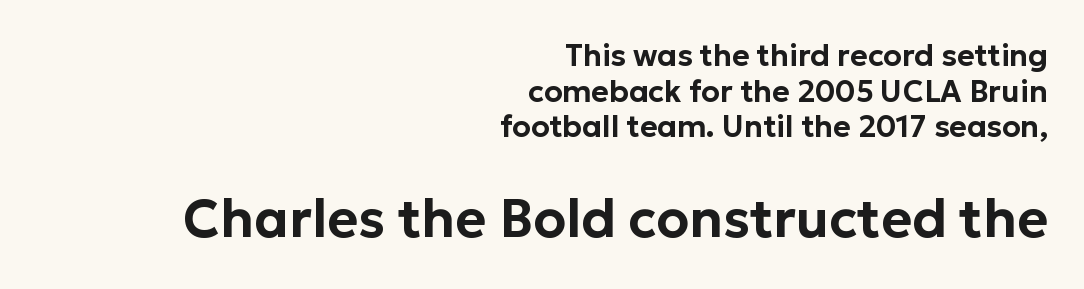
The image shows 53 px sans-serif type, upright; set right-aligned, line spacing 1.19x, normal letter spacing, not underlined; the second (bottom) block is 1.77x larger; low stroke contrast and a medium x-height.
